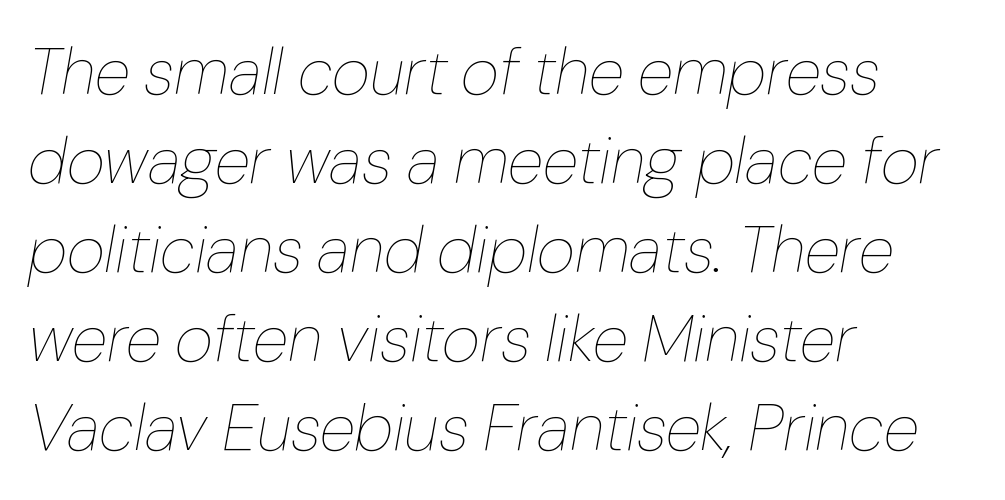
The image shows 66 px thin type, italic (leaning right); set left-aligned, normal line spacing (1.35x), normal letter spacing, not underlined; low stroke contrast and a medium x-height.
